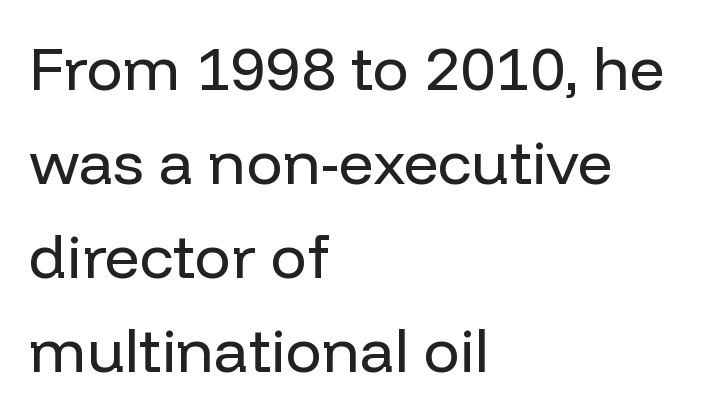
{"serif": "no", "italic": "no", "bold": "no", "weight": "regular", "width": "normal", "stroke_contrast": "low", "x_height": "medium", "monospaced": "no", "underline": "no", "align": "left", "line_spacing": "normal", "line_spacing_ratio": 1.54, "letter_spacing": "normal", "letter_spacing_em": 0.0, "glyph_px": 61}
